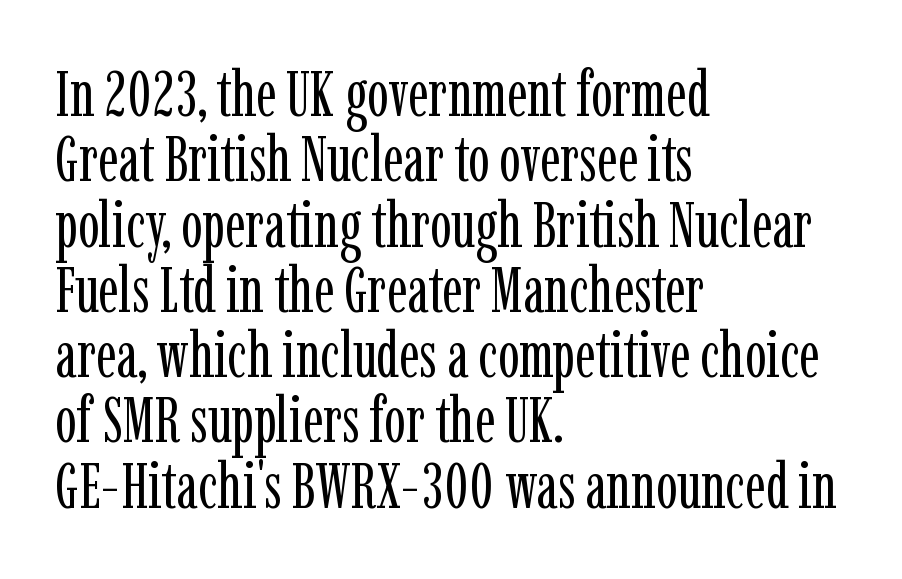
The image shows 64 px regular-weight, condensed serif type, upright; set left-aligned, tight line spacing (1.02x), normal letter spacing, not underlined; low stroke contrast and a medium x-height.
